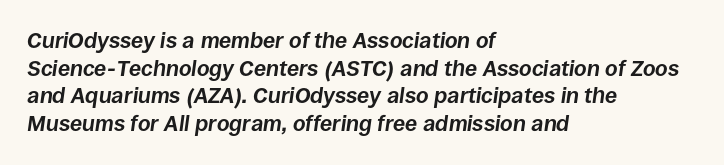
The image shows 22 px bold type, italic (leaning right); set left-aligned, normal line spacing (1.26x), normal letter spacing, not underlined.
